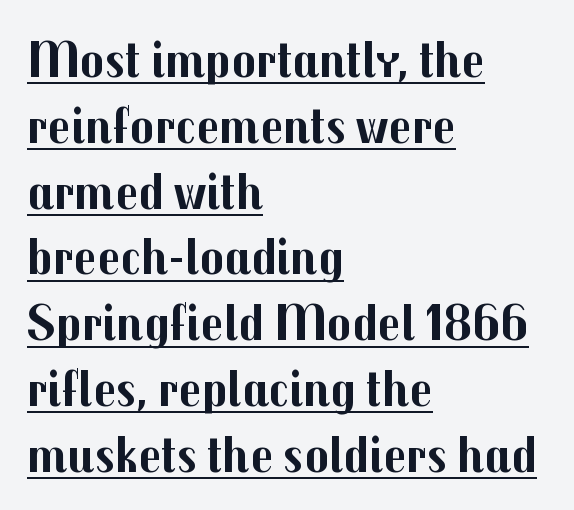
The image shows 51 px bold sans-serif type, upright; set left-aligned, normal line spacing (1.29x), normal letter spacing, underlined; medium stroke contrast and a medium x-height.
